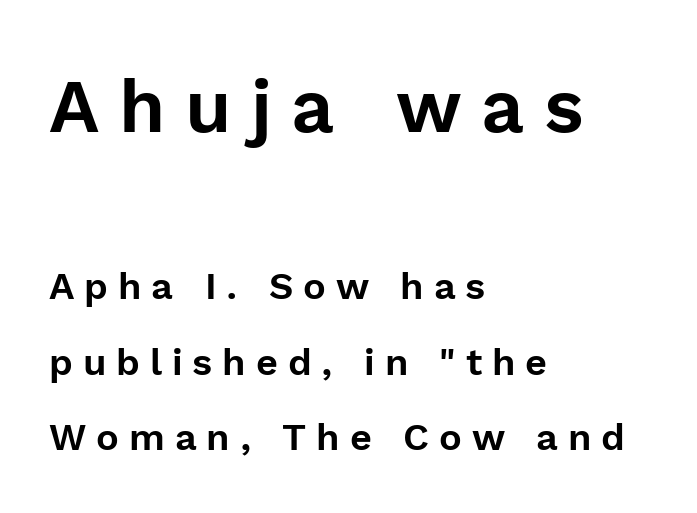
{"serif": "no", "italic": "no", "width": "normal", "x_height": "medium", "monospaced": "no", "underline": "no", "align": "left", "line_spacing": "loose", "line_spacing_ratio": 1.98, "letter_spacing": "wide", "letter_spacing_em": 0.26, "larger_block": "first", "size_ratio": 1.97, "glyph_px": 75}
